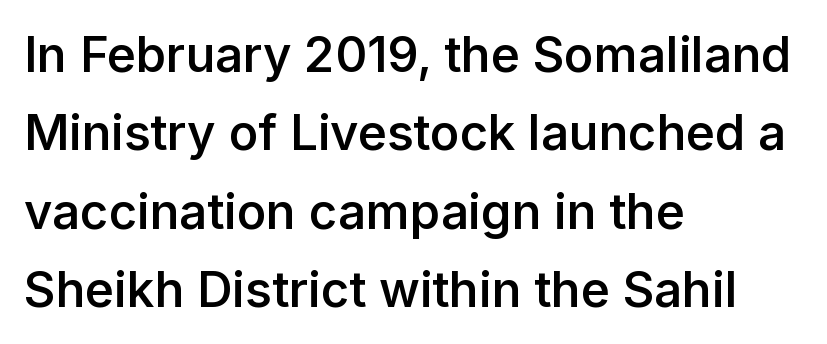
The image shows 49 px semibold sans-serif type, upright; set left-aligned, normal line spacing (1.6x), normal letter spacing, not underlined; low stroke contrast and a medium x-height.
